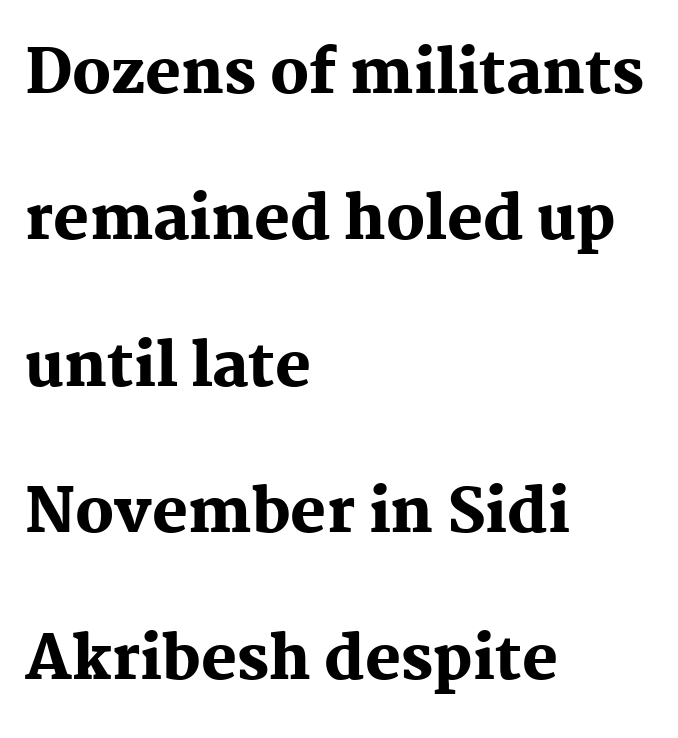
Q: Is the text bold? A: Yes.
Q: Is the text italic (slanted)? A: No, it is upright.
Q: Is the typeface a serif or a sans-serif typeface? A: Serif.
Q: Is the text underlined? A: No.
Q: How is the paragraph aligned? A: Left-aligned.
Q: Is the spacing between letters normal or unusually wide? A: Normal.
Q: Is the spacing between lines tight, normal or loose? A: Loose.
Q: Width (condensed, normal, or wide)? A: Normal.
Q: Stroke contrast? A: Medium.
Q: x-height? A: Medium.
Q: Monospaced? A: No.
